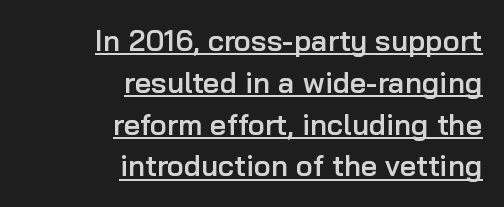
The image shows 29 px semibold sans-serif type, upright; set right-aligned, normal line spacing (1.44x), normal letter spacing, underlined; low stroke contrast and a medium x-height.
